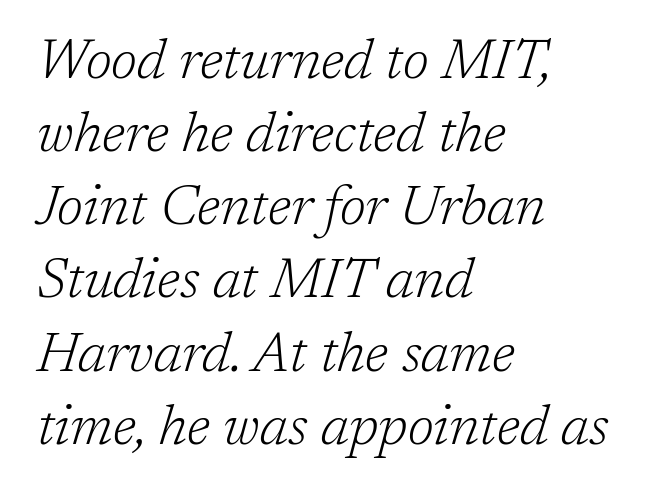
{"serif": "yes", "italic": "yes", "lean": "right", "slant_degrees": 17, "bold": "no", "weight": "light", "width": "normal", "stroke_contrast": "low", "x_height": "medium", "monospaced": "no", "underline": "no", "align": "left", "line_spacing": "normal", "line_spacing_ratio": 1.33, "letter_spacing": "normal", "letter_spacing_em": 0.0, "glyph_px": 55}
